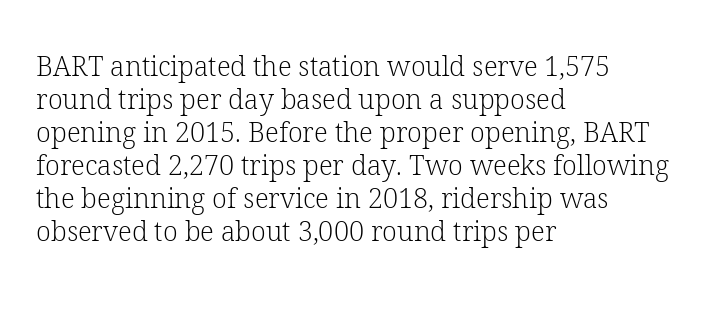
The image shows 27 px text type, upright; set left-aligned, line spacing 1.22x, normal letter spacing, not underlined.
